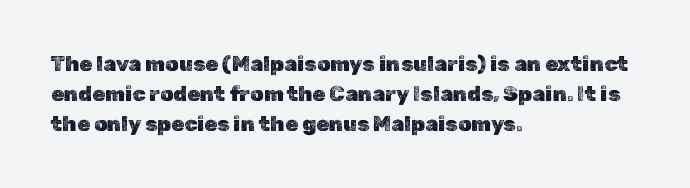
The image shows 21 px text type, upright; set left-aligned, normal line spacing (1.42x), normal letter spacing, not underlined.
